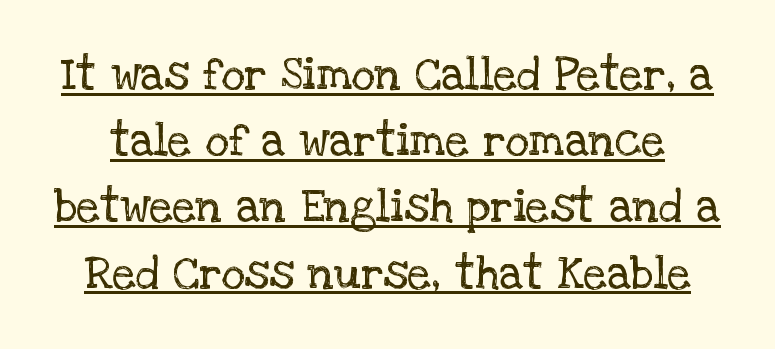
The image shows 46 px regular-weight serif type, upright; set normal line spacing (1.44x), normal letter spacing, underlined; low stroke contrast and a large x-height.
